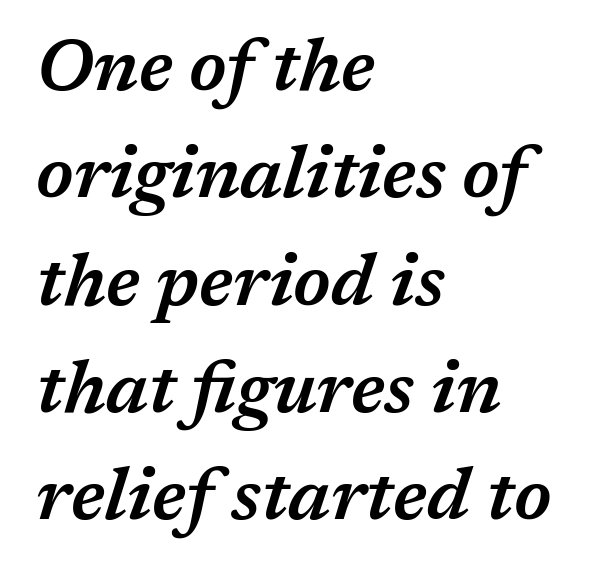
Q: Is the text bold? A: Semi-bold.
Q: Is the text italic (slanted)? A: Yes, it leans right by about 17 degrees.
Q: Is the text underlined? A: No.
Q: How is the paragraph aligned? A: Left-aligned.
Q: Is the spacing between letters normal or unusually wide? A: Normal.
Q: Is the spacing between lines tight, normal or loose? A: Normal.
Q: Width (condensed, normal, or wide)? A: Normal.
Q: Stroke contrast? A: Medium.
Q: x-height? A: Medium.
Q: Monospaced? A: No.
